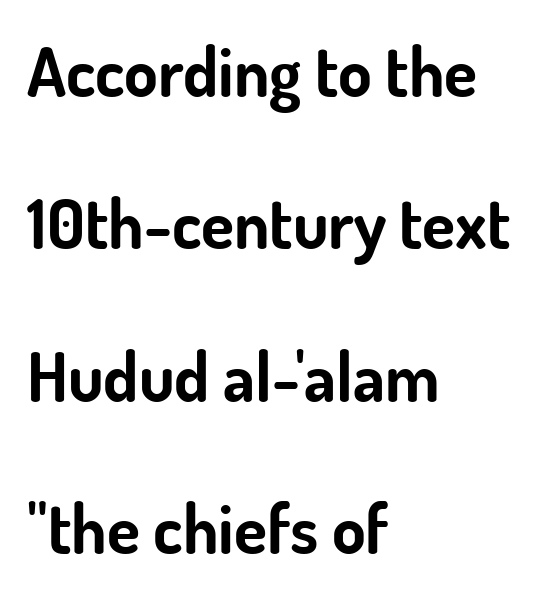
The image shows 68 px bold sans-serif type, upright; set left-aligned, loose line spacing (2.24x), normal letter spacing, not underlined; low stroke contrast and a small x-height.
